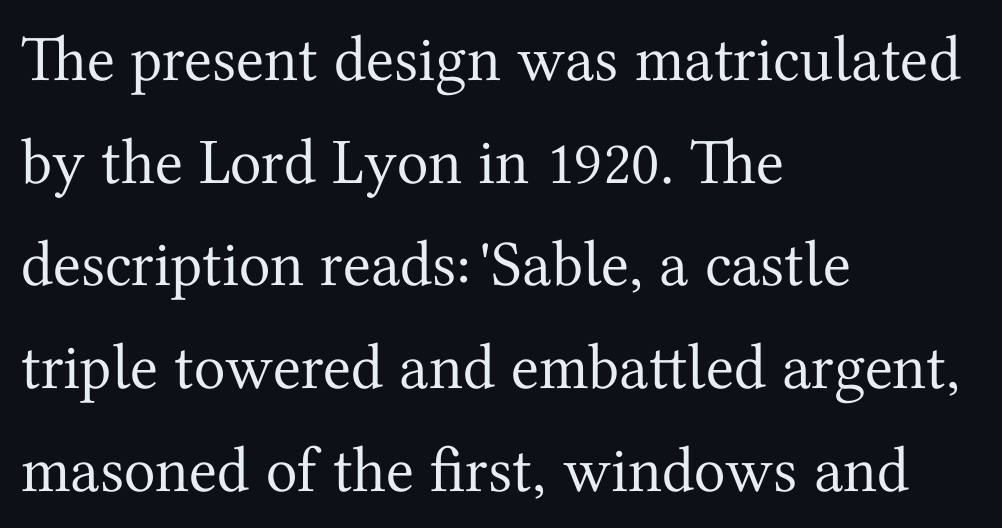
The passage shown is typeset with a serif family. Between one letter and the next there's only the usual sliver of space. If you drew a line through each stem, it would be perfectly vertical. The lines are quadded left. The passage shown is not bold in any degree. How would I describe the line gaps? Plain and ordinary.
